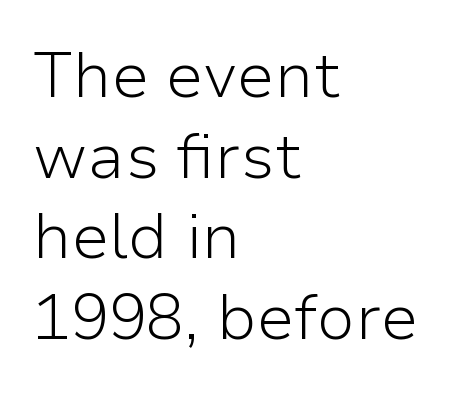
The image shows 63 px light sans-serif type, upright; set left-aligned, normal line spacing (1.28x), normal letter spacing, not underlined; low stroke contrast and a medium x-height.
